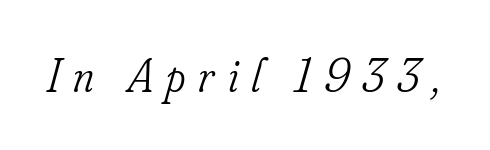
The image shows 47 px light, condensed serif type, italic (leaning right); set unusually wide letter spacing (+0.27 em), not underlined; low stroke contrast and a small x-height.
